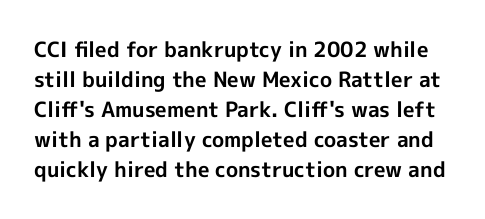
{"italic": "no", "bold": "yes", "underline": "no", "line_spacing": "normal", "line_spacing_ratio": 1.43, "letter_spacing": "normal", "letter_spacing_em": 0.0, "glyph_px": 21}
